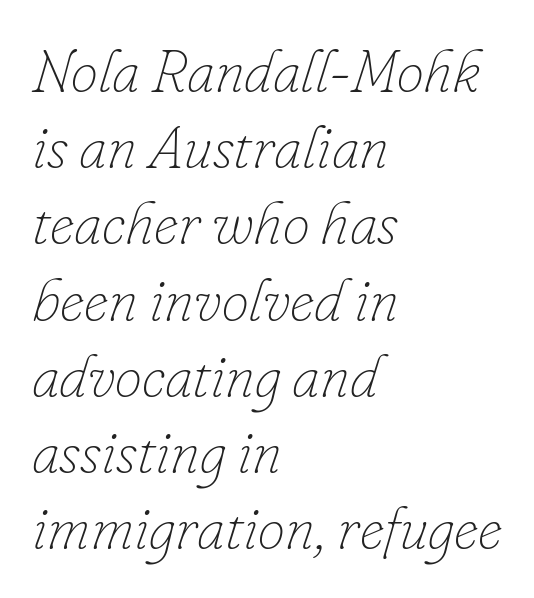
The setting favours the left margin, as ordinary paragraphs usually do. In terms of letterspacing, this is plain default setting. Note the varied advance widths — an 'i' is clearly narrower than an 'm'. The vertical gap from one line to the next is medium.
